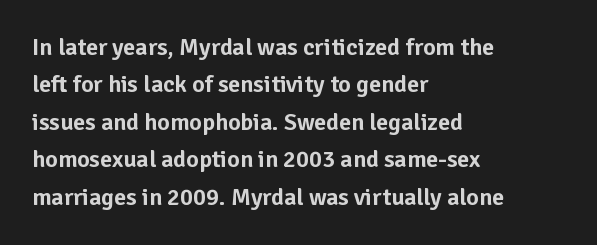
The image shows 24 px text type, upright; set left-aligned, normal line spacing (1.56x), normal letter spacing, not underlined.
